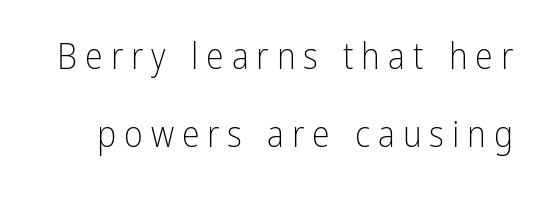
{"serif": "no", "italic": "no", "bold": "no", "weight": "light", "width": "condensed", "stroke_contrast": "low", "x_height": "medium", "monospaced": "no", "underline": "no", "line_spacing": "loose", "line_spacing_ratio": 2.16, "letter_spacing": "wide", "letter_spacing_em": 0.22, "glyph_px": 36}
